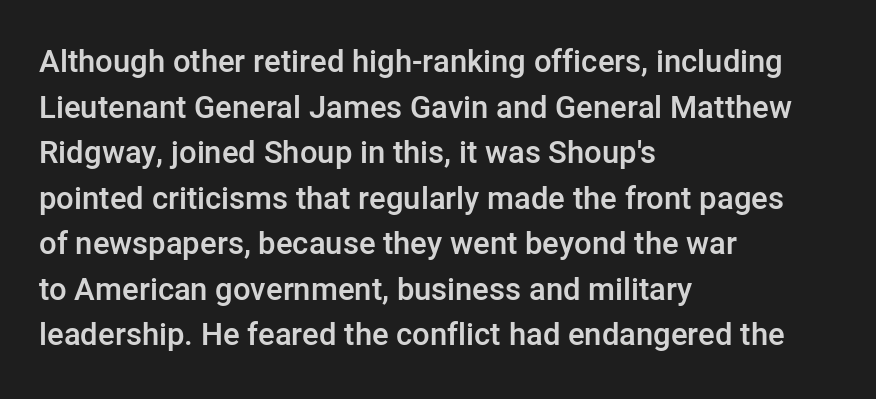
The image shows 31 px semibold sans-serif type, upright; set left-aligned, normal line spacing (1.47x), normal letter spacing, not underlined; low stroke contrast and a medium x-height.
